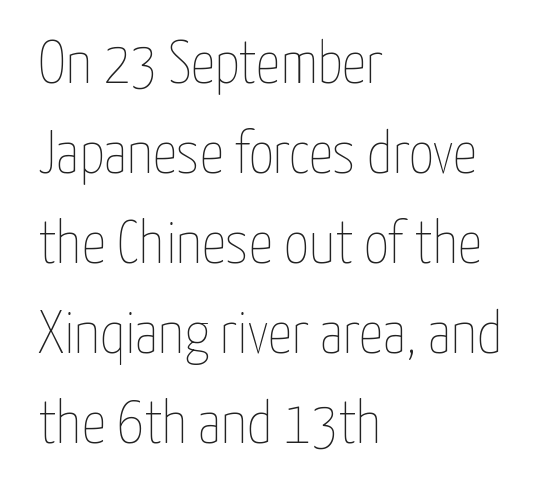
If you drew a line through each stem, it would be perfectly vertical. Is this a fixed-width face? No — the glyphs have proportional, varying widths. The gaps between neighbouring characters are ordinary and unremarkable. Each stroke keeps to a modest, everyday thickness or less.
